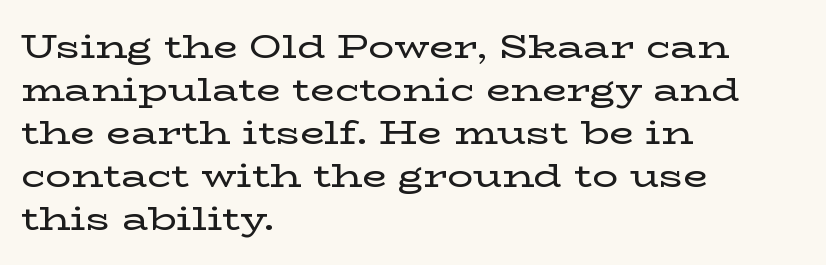
Old-style or modern, the face here clearly has serifs. This is roman type, the default non-slanted kind. The line-height multiplier appears to be the usual default. Proportional: the letters do not fall into vertical columns.
